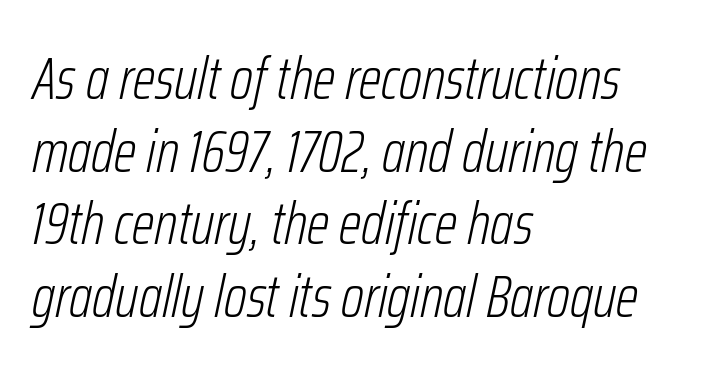
Q: Is the text bold? A: No.
Q: Is the text italic (slanted)? A: Yes, it leans right by about 12 degrees.
Q: Is the text underlined? A: No.
Q: How is the paragraph aligned? A: Left-aligned.
Q: Is the spacing between letters normal or unusually wide? A: Normal.
Q: Width (condensed, normal, or wide)? A: Condensed.
Q: Stroke contrast? A: Low.
Q: x-height? A: Medium.
Q: Monospaced? A: No.
